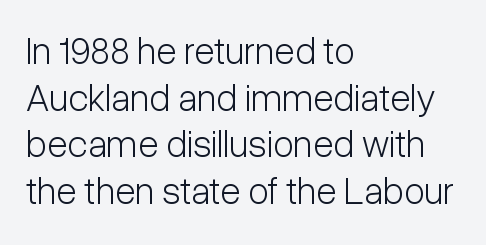
{"serif": "no", "italic": "no", "bold": "no", "weight": "light", "width": "condensed", "stroke_contrast": "low", "x_height": "medium", "monospaced": "no", "underline": "no", "align": "left", "line_spacing_ratio": 1.23, "letter_spacing": "normal", "letter_spacing_em": 0.0, "glyph_px": 38}
